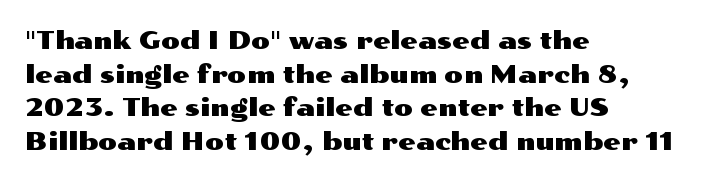
Caption: multi-line text, flush left, ragged right. The font's upright variant was chosen for this text. What stands out about the letter spacing? Nothing — it is the standard amount. Has an underline been added? It has not. This block has exactly the height ordinary leading produces.
